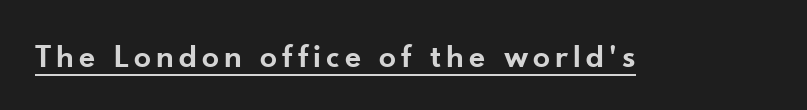
Q: Is the text bold? A: Semi-bold.
Q: Is the text italic (slanted)? A: No, it is upright.
Q: Is the typeface a serif or a sans-serif typeface? A: Sans-serif.
Q: Is the text underlined? A: Yes.
Q: Width (condensed, normal, or wide)? A: Normal.
Q: Stroke contrast? A: Low.
Q: x-height? A: Small.
Q: Monospaced? A: No.
